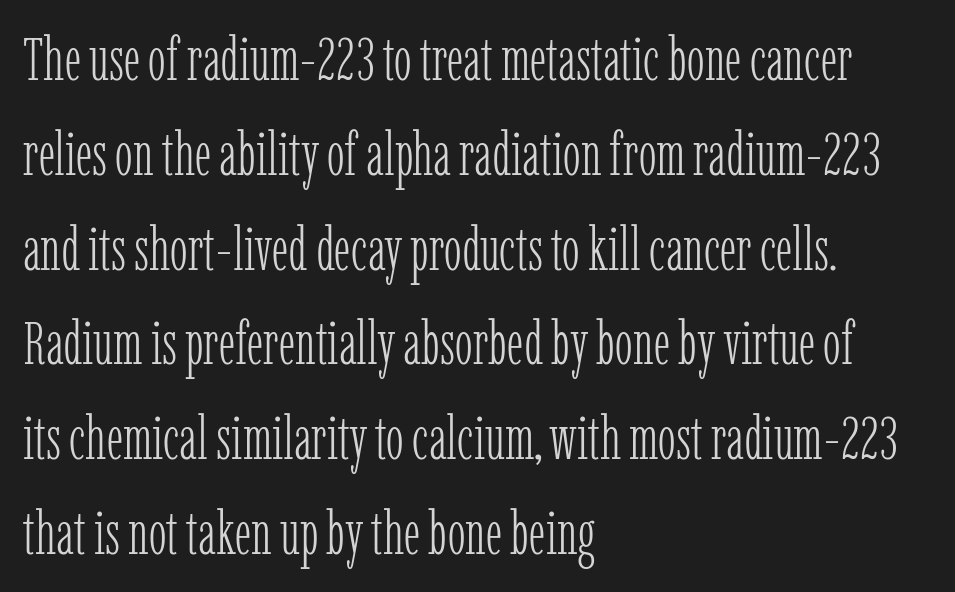
{"serif": "yes", "italic": "no", "bold": "no", "weight": "light", "width": "condensed", "stroke_contrast": "low", "x_height": "medium", "monospaced": "no", "underline": "no", "align": "left", "line_spacing": "normal", "line_spacing_ratio": 1.58, "letter_spacing": "normal", "letter_spacing_em": 0.0, "glyph_px": 60}
